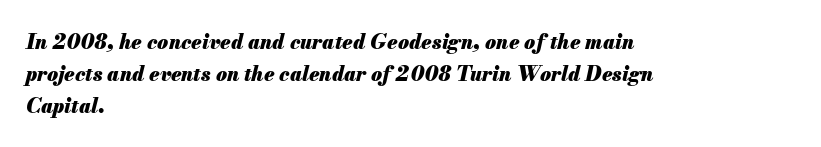
Leading: standard. Underline: absent. The face used here has the dense, thick strokes of a bold. Line starts are locked; line ends wander. The font's italic variant was chosen for this text. A typesetter would call this zero additional tracking.
